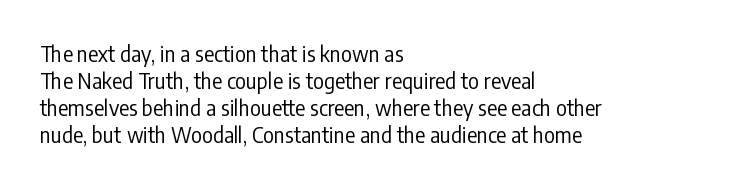
{"italic": "no", "bold": "no", "underline": "no", "align": "left", "line_spacing": "normal", "line_spacing_ratio": 1.28, "letter_spacing": "normal", "letter_spacing_em": 0.0, "glyph_px": 21}
